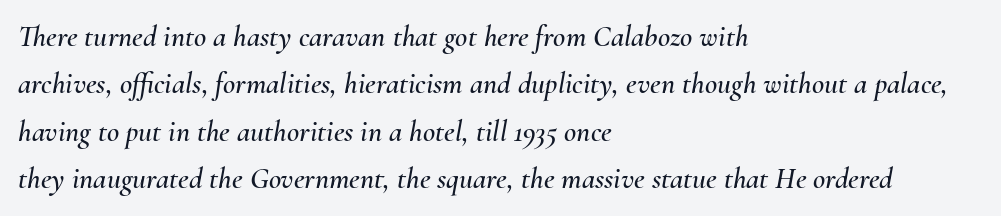
Q: Is the text italic (slanted)? A: Yes, it leans right by about 10 degrees.
Q: Is the text underlined? A: No.
Q: How is the paragraph aligned? A: Left-aligned.
Q: Is the spacing between letters normal or unusually wide? A: Normal.
Q: Is the spacing between lines tight, normal or loose? A: Normal.
Q: Width (condensed, normal, or wide)? A: Normal.
Q: Stroke contrast? A: Medium.
Q: x-height? A: Small.
Q: Monospaced? A: No.
